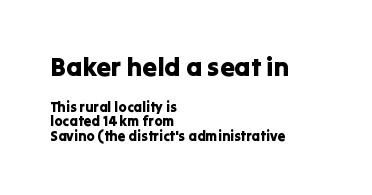
Descenders are the only things crossing below the line. Style check: upright. Cramped leading. The ragged edge is on the right, which tells us the setting is flush left.
